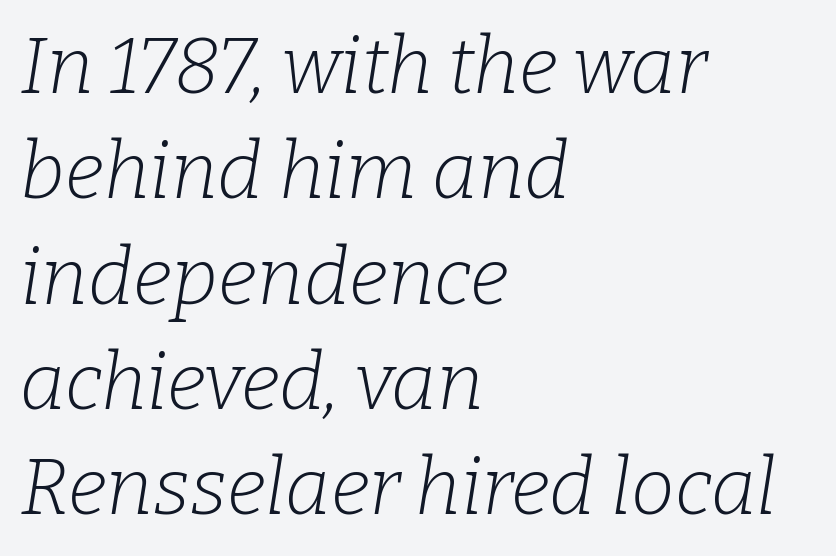
No extra tracking has been applied to these lines. Yep, that's italic — everything's leaning. Letters rest on an invisible, unmarked baseline. Is the stroke heavy? The answer is a plain regular-or-lighter. Character widths vary here, with narrow letters taking less room than wide ones. Students, observe: this is what conventionally led text looks like.
